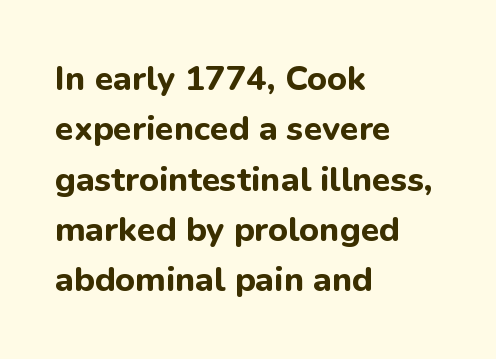
Q: Is the text bold? A: Yes.
Q: Is the text italic (slanted)? A: No, it is upright.
Q: Is the typeface a serif or a sans-serif typeface? A: Sans-serif.
Q: Is the text underlined? A: No.
Q: How is the paragraph aligned? A: Left-aligned.
Q: Is the spacing between letters normal or unusually wide? A: Normal.
Q: Is the spacing between lines tight, normal or loose? A: Normal.
Q: Width (condensed, normal, or wide)? A: Normal.
Q: Stroke contrast? A: Low.
Q: x-height? A: Medium.
Q: Monospaced? A: No.
